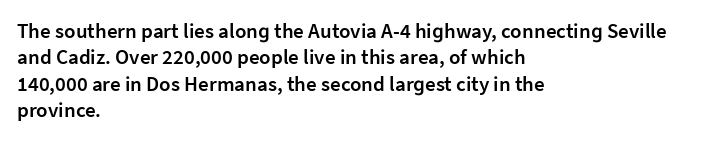
Its strokes are somewhat broadened, the hallmark of semibold type. Notice how descenders clear the ascenders below comfortably — that's standard leading. The letters stand straight up with perfectly vertical stems. Compared with a centered layout, this one pins lines to the left instead.
